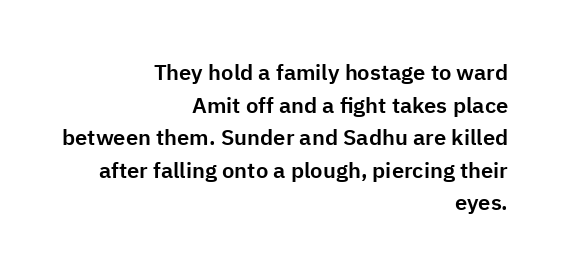
Observe the ordinary spacing: letters are neighbours, not strangers. The setting favours the right margin, as signatures and pull-quotes sometimes do. The type sits square on the baseline with zero lean. Regular leading.
